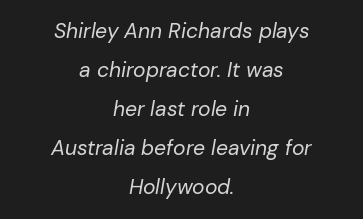
The words here are not underlined. Characters follow at the spacing the type designer built in. There's an unmistakable incline to the writing here. Weight: not bold — regular or lighter.
